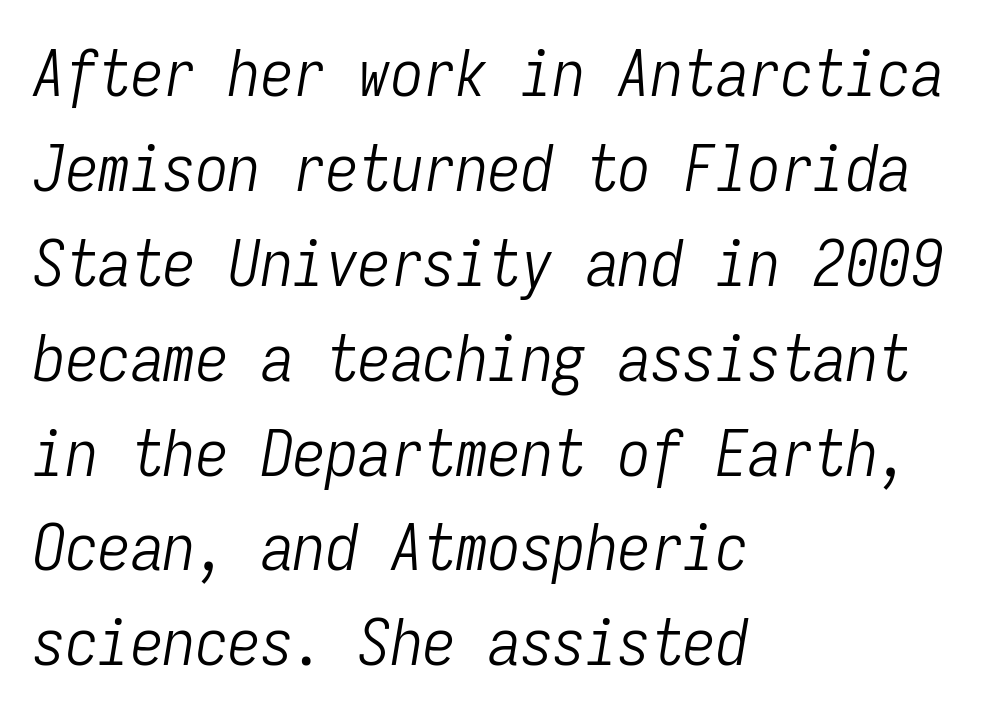
The image shows 65 px light, condensed type, italic (leaning right), monospaced; set left-aligned, normal line spacing (1.46x), normal letter spacing, not underlined; low stroke contrast and a medium x-height.
